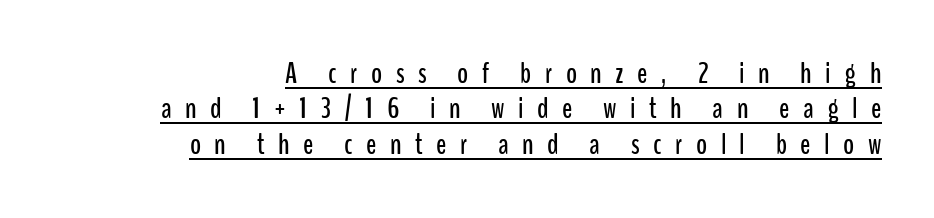
{"serif": "no", "italic": "no", "width": "condensed", "stroke_contrast": "low", "x_height": "medium", "monospaced": "no", "underline": "yes", "align": "right", "line_spacing_ratio": 1.18, "letter_spacing": "wide", "letter_spacing_em": 0.45, "glyph_px": 30}
